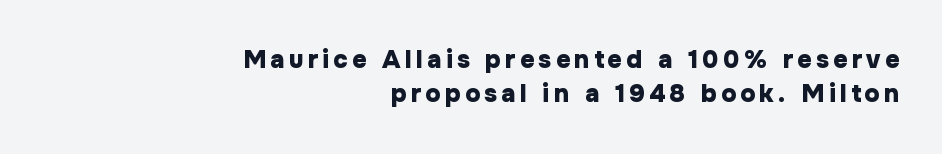
{"italic": "no", "bold": "yes", "underline": "no", "align": "right", "line_spacing": "normal", "line_spacing_ratio": 1.37, "glyph_px": 25}
